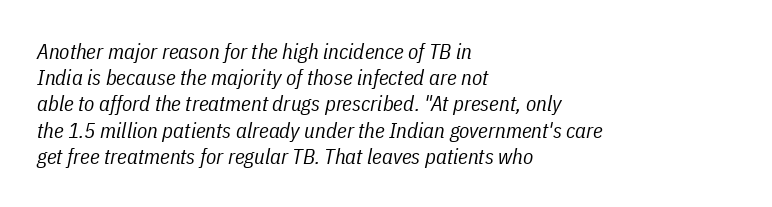
The foot of each line stays bare and open. Compared with a typical body face, this is equally light or lighter still. Designer's note — italics engaged. Tracking here is standard; glyphs follow each other at the usual distance. Notice how descenders clear the ascenders below comfortably — that's standard leading. All the whitespace from short lines collects on the right.
